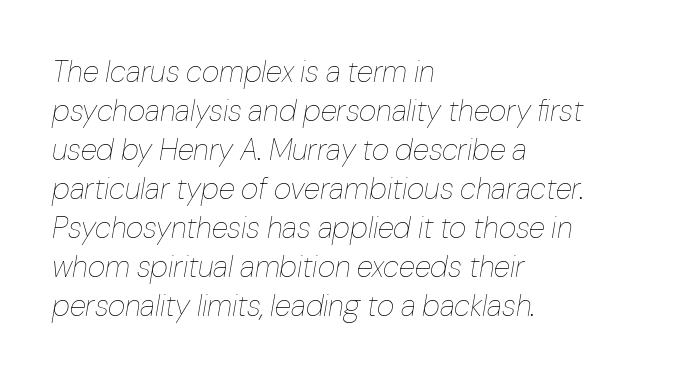
{"italic": "yes", "lean": "right", "slant_degrees": 10, "bold": "no", "weight": "thin", "width": "normal", "stroke_contrast": "low", "x_height": "medium", "monospaced": "no", "underline": "no", "align": "left", "line_spacing": "normal", "line_spacing_ratio": 1.3, "letter_spacing": "normal", "letter_spacing_em": 0.0, "glyph_px": 30}
